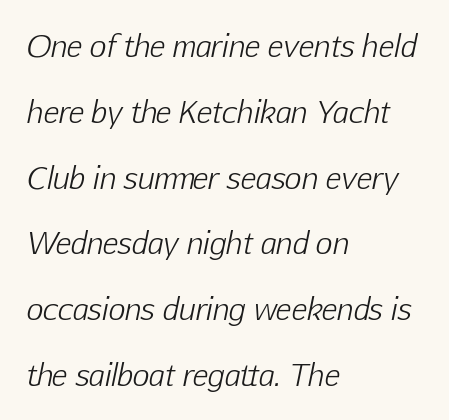
Does the lettering tilt? It does — this is italic. Glance below the letters and you will spot only blank space. The passage shown is typed in a proportional face where columns would drift. Rows of type keep a wide berth in the vertical direction. The passage shown has conventional tracking throughout. Casual observation: everything's shoved over to the left.
